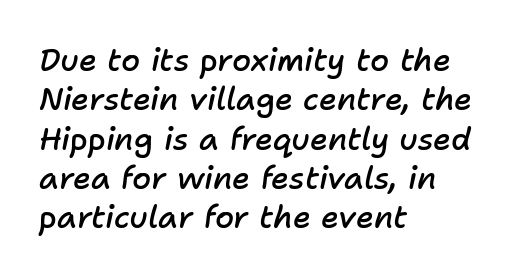
{"italic": "yes", "lean": "right", "slant_degrees": 11, "bold": "semi", "weight": "semibold", "width": "normal", "stroke_contrast": "low", "x_height": "medium", "monospaced": "no", "underline": "no", "align": "left", "line_spacing": "normal", "line_spacing_ratio": 1.27, "letter_spacing": "normal", "letter_spacing_em": 0.0, "glyph_px": 31}
